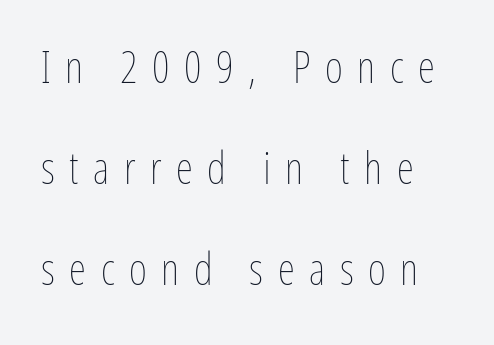
Q: Is the text bold? A: No.
Q: Is the text italic (slanted)? A: No, it is upright.
Q: Is the text underlined? A: No.
Q: Is the spacing between letters normal or unusually wide? A: Unusually wide.
Q: Is the spacing between lines tight, normal or loose? A: Loose.
Q: Width (condensed, normal, or wide)? A: Condensed.
Q: Stroke contrast? A: Low.
Q: x-height? A: Medium.
Q: Monospaced? A: No.
